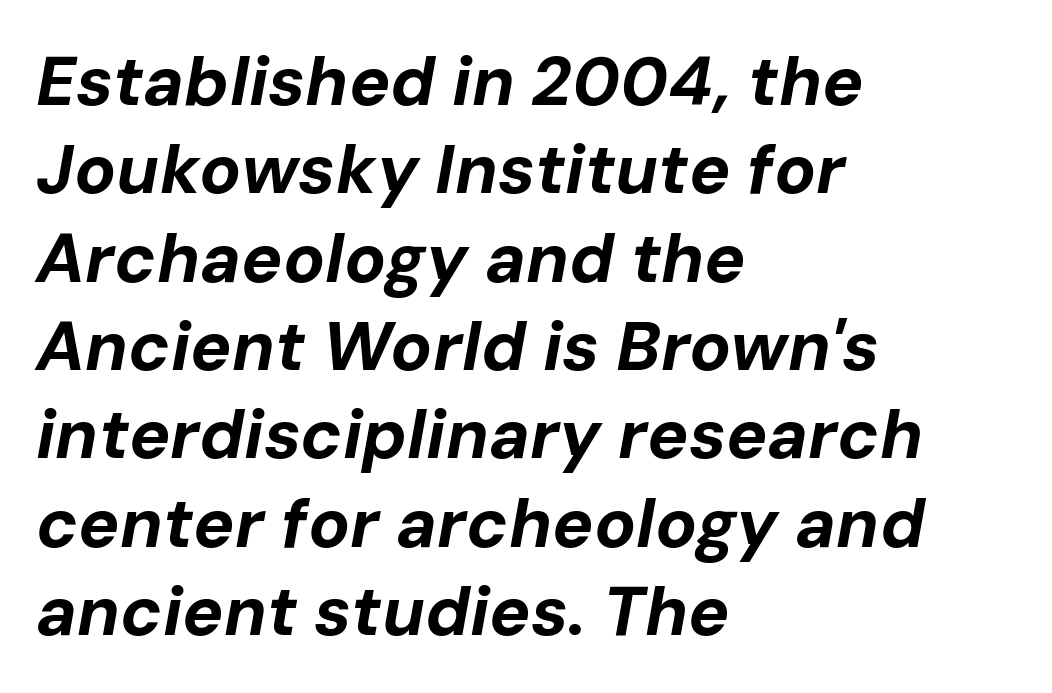
The image shows 69 px bold type, italic (leaning right); set left-aligned, normal line spacing (1.28x), normal letter spacing, not underlined; low stroke contrast and a medium x-height.
